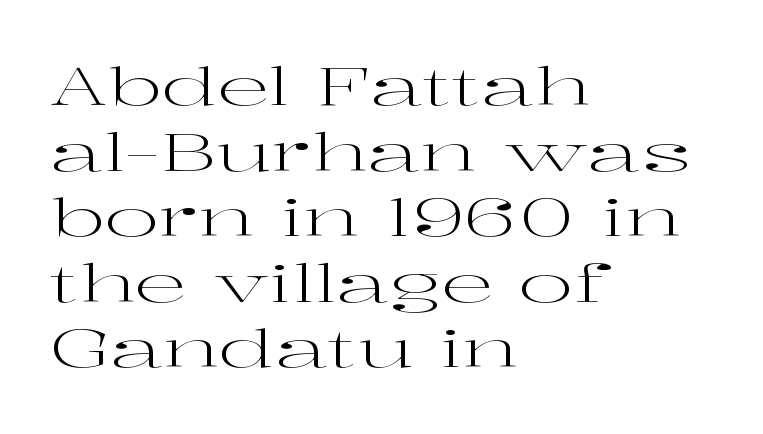
This sample uses a serif face. Looks like regular typesetting: each glyph gets only the width it needs. The gap between lines stays unmarked. Layout note: lines flush left.
